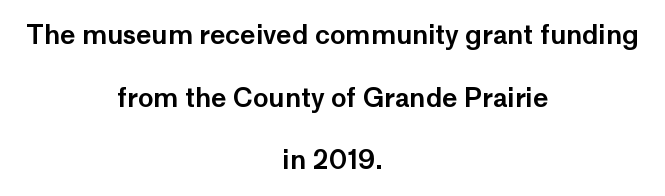
Q: Is the text italic (slanted)? A: No, it is upright.
Q: Is the text underlined? A: No.
Q: How is the paragraph aligned? A: Centered.
Q: Is the spacing between letters normal or unusually wide? A: Normal.
Q: Is the spacing between lines tight, normal or loose? A: Loose.
